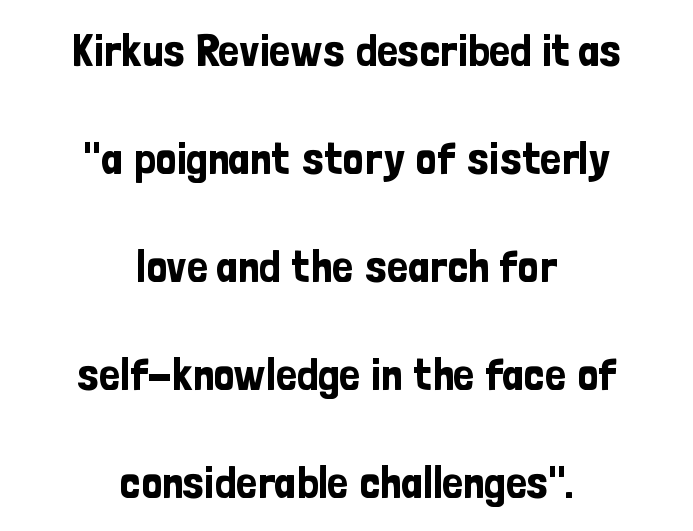
The lines are spread far apart with generous leading. The letters advance in unequal steps, a hallmark of proportional type. Is the letter spacing exaggerated? No — it looks like the ordinary default. Posture: upright roman. These lines are centered, leaving both edges ragged.
